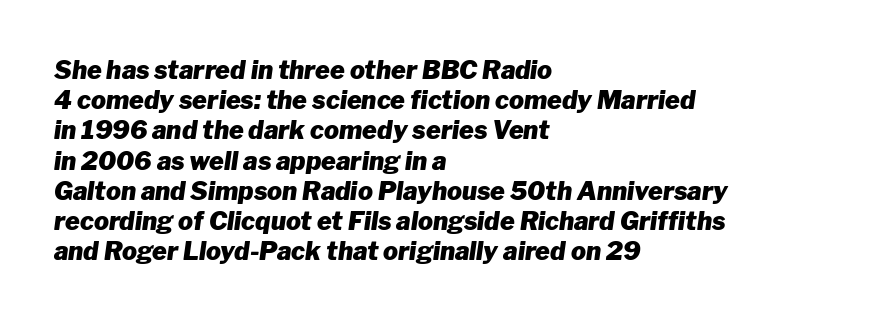
{"italic": "yes", "lean": "right", "slant_degrees": 8, "bold": "yes", "underline": "no", "align": "left", "line_spacing_ratio": 1.21, "letter_spacing": "normal", "letter_spacing_em": 0.0, "glyph_px": 25}
